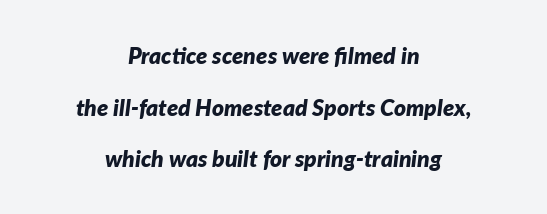
Q: Is the text bold? A: Yes.
Q: Is the text italic (slanted)? A: Yes, it leans right by about 7 degrees.
Q: Is the text underlined? A: No.
Q: How is the paragraph aligned? A: Centered.
Q: Is the spacing between letters normal or unusually wide? A: Normal.
Q: Is the spacing between lines tight, normal or loose? A: Loose.
